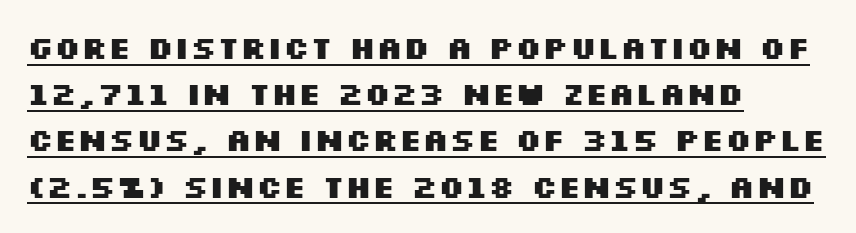
{"serif": "no", "italic": "no", "bold": "yes", "weight": "heavy", "width": "wide", "stroke_contrast": "medium", "x_height": "large", "monospaced": "no", "underline": "yes", "align": "left", "line_spacing": "normal", "line_spacing_ratio": 1.49, "letter_spacing": "normal", "letter_spacing_em": 0.0, "glyph_px": 31}
